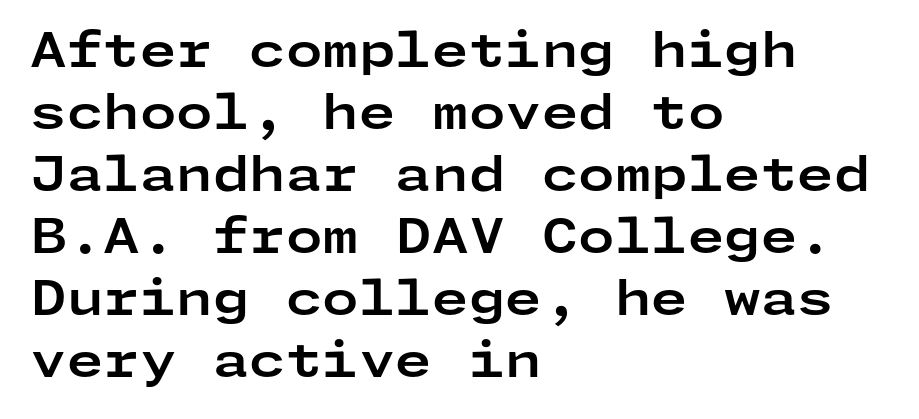
{"serif": "no", "italic": "no", "bold": "yes", "weight": "bold", "width": "wide", "stroke_contrast": "low", "x_height": "medium", "underline": "no", "align": "left", "line_spacing": "normal", "line_spacing_ratio": 1.32, "letter_spacing": "normal", "letter_spacing_em": 0.0, "glyph_px": 47}
